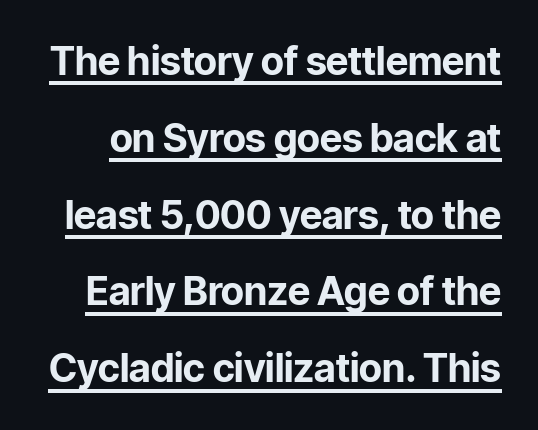
{"serif": "no", "italic": "no", "bold": "yes", "weight": "bold", "width": "normal", "stroke_contrast": "low", "x_height": "medium", "monospaced": "no", "underline": "yes", "line_spacing": "loose", "line_spacing_ratio": 1.97, "letter_spacing": "normal", "letter_spacing_em": 0.0, "glyph_px": 39}
